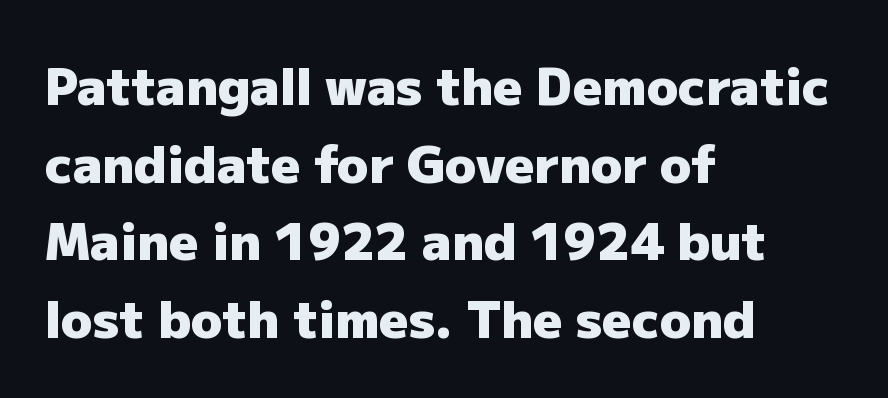
Nothing unusual about the tracking: characters are spaced as the font intends. This sample keeps an unexceptional amount of space between lines. Weight: bold. A bare baseline throughout the passage. The paragraph shown leans on its left margin. Style check: upright.
